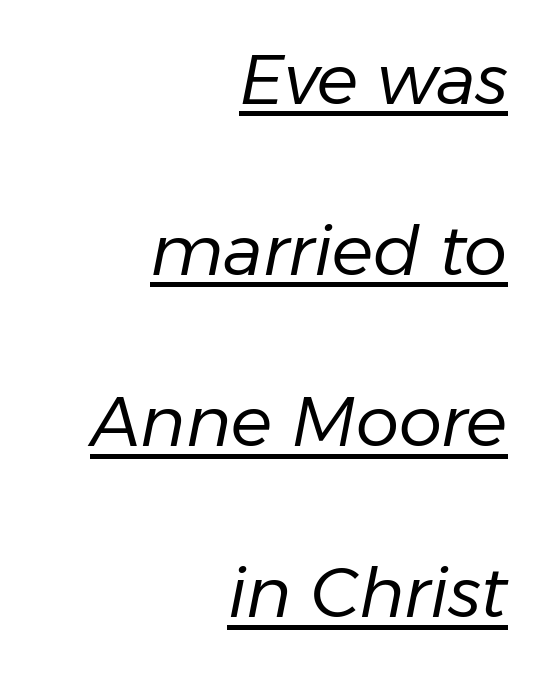
The passage is arranged like a letterhead date or caption credit — flush right. The letters advance in unequal steps, a hallmark of proportional type. Nothing unusual about the tracking: characters are spaced as the font intends. This block would shrink considerably if given ordinary leading; it's expanded now. The font's italic variant was chosen for this text. Bold? No — there's no thickening of the strokes.
